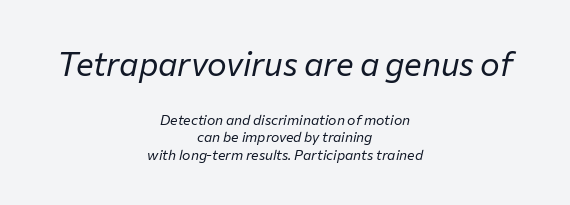
Q: Is the text bold? A: No.
Q: Is the text italic (slanted)? A: Yes, it leans right by about 12 degrees.
Q: Is the text underlined? A: No.
Q: How is the paragraph aligned? A: Centered.
Q: Is the spacing between letters normal or unusually wide? A: Normal.
Q: Is the spacing between lines tight, normal or loose? A: Normal.
Q: Which block of text is set in a larger size, the first (top) or the second (bottom)? A: The first (top) one.
Q: Width (condensed, normal, or wide)? A: Normal.
Q: Stroke contrast? A: Low.
Q: x-height? A: Medium.
Q: Monospaced? A: No.
